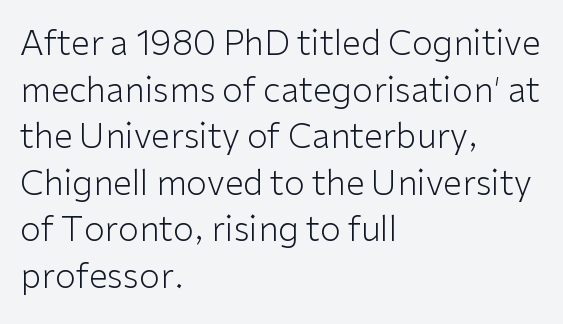
This is not heavy type; no bold has been used. Where is the straight margin? On the left. You can tell it's not italic because the verticals are truly vertical. Typographically, this falls in the sans-serif category.
